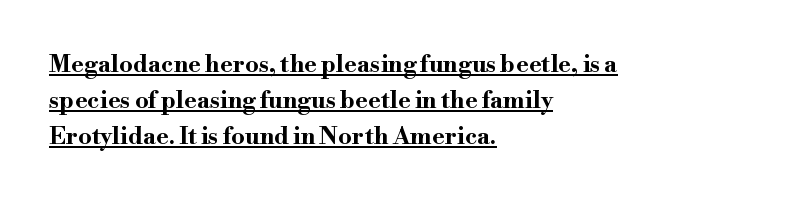
{"italic": "no", "bold": "yes", "underline": "yes", "align": "left", "line_spacing": "normal", "line_spacing_ratio": 1.49, "letter_spacing": "normal", "letter_spacing_em": 0.0, "glyph_px": 24}
